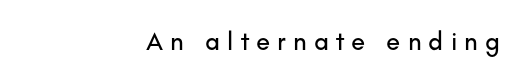
Any mark beneath the type? The region is blank. Horizontally, the lines are justified to the trailing edge only. Honestly, the letter spacing is so wide it's the main thing you notice. Rendered with straight, roman letterforms.
